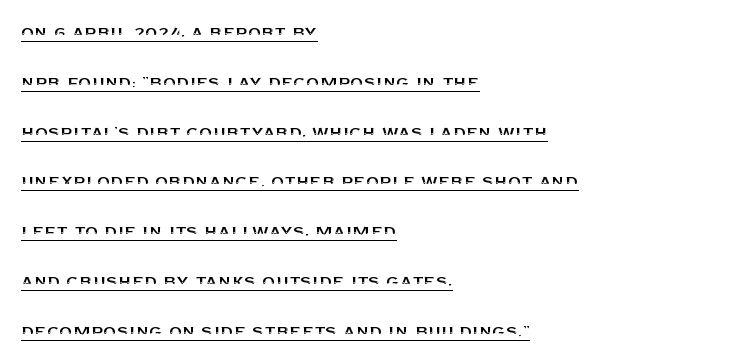
The image shows 21 px text type, upright; set left-aligned, loose line spacing (2.37x), normal letter spacing, underlined.
